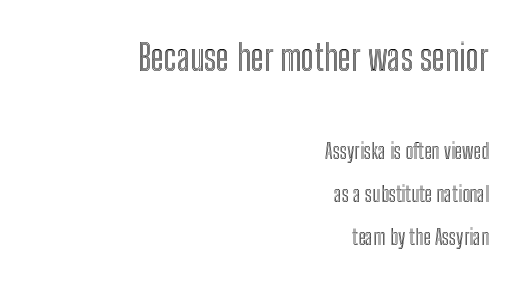
The letters sit at their default tracking, neither squeezed nor spread. These lines stand farther apart than default settings would place them. Every row of glyphs terminates at an identical x-position on the right. Nope, not italic — everything's standing straight. Spacing verdict: proportional, widths tailored to each character.
